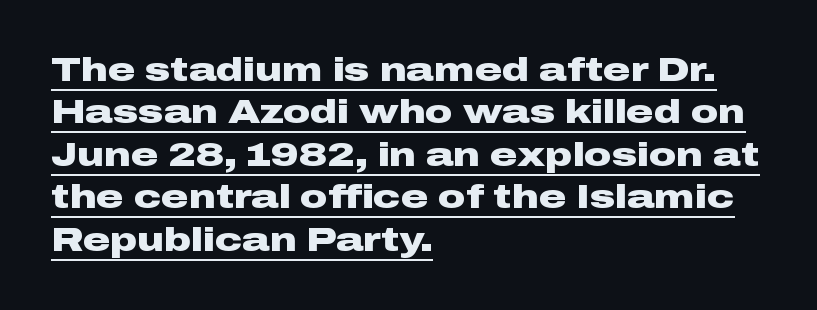
Posture: upright roman. Look at the tracking — it's just the regular setting, nothing added. The paragraph has a hard left edge and a soft right edge. One glance says typical: line gaps are just what's usual. This sample has the flowing, uneven cadence of proportional lettering.
